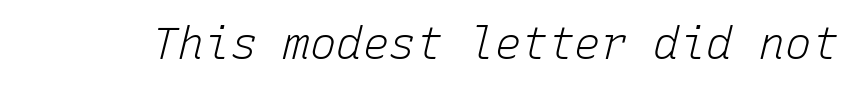
Q: Is the text bold? A: No.
Q: Is the text italic (slanted)? A: Yes, it leans right by about 15 degrees.
Q: Is the text underlined? A: No.
Q: Is the spacing between letters normal or unusually wide? A: Normal.
Q: Width (condensed, normal, or wide)? A: Normal.
Q: Stroke contrast? A: Low.
Q: x-height? A: Medium.
Q: Monospaced? A: Yes.
